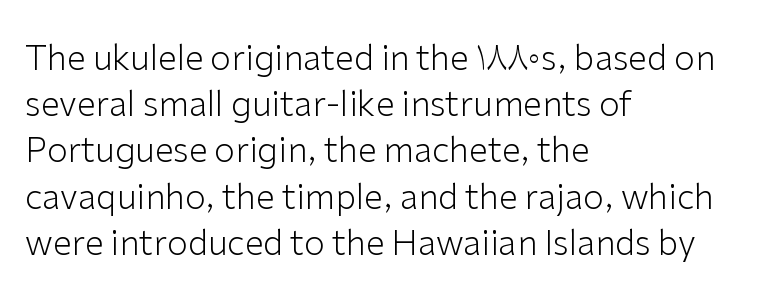
Here the designer chose a conventional face with non-uniform glyph widths. Compared with typical body copy, the letter spacing here is the same. Visually the block forms a straight wall on the left and a jagged coastline on the right. This sample keeps an unexceptional amount of space between lines. Stems here are at most as thick as an everyday book face.
